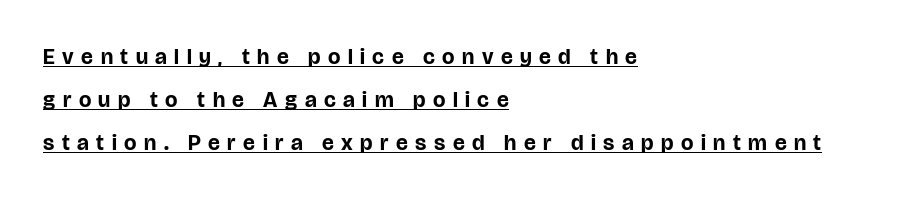
{"italic": "no", "bold": "yes", "underline": "yes", "align": "left", "line_spacing": "loose", "line_spacing_ratio": 1.95, "letter_spacing": "wide", "letter_spacing_em": 0.34, "glyph_px": 22}
